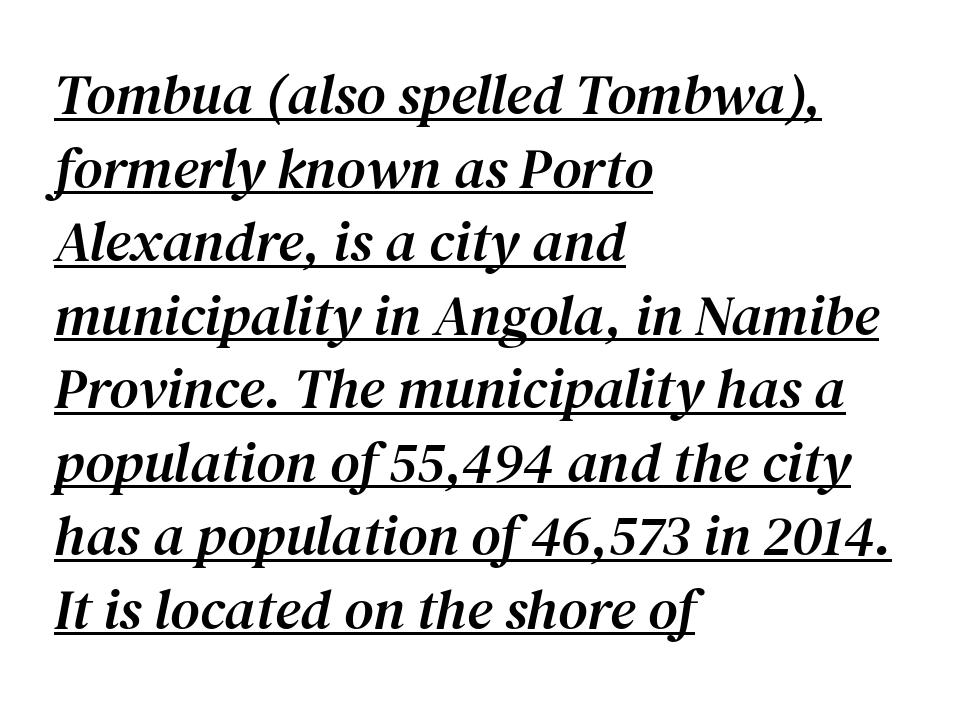
The image shows 57 px serif type, italic (leaning right); set left-aligned, normal line spacing (1.29x), normal letter spacing, underlined; medium stroke contrast and a medium x-height.
